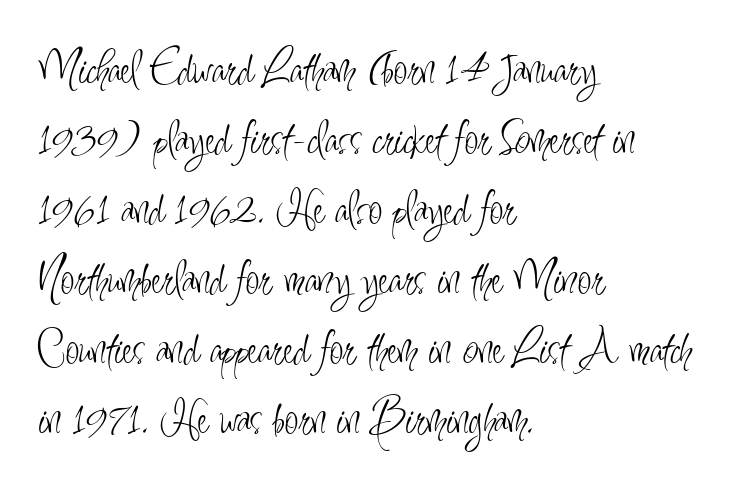
The image shows 50 px light, condensed sans-serif type; set left-aligned, normal line spacing (1.4x), normal letter spacing, not underlined; low stroke contrast and a small x-height.
